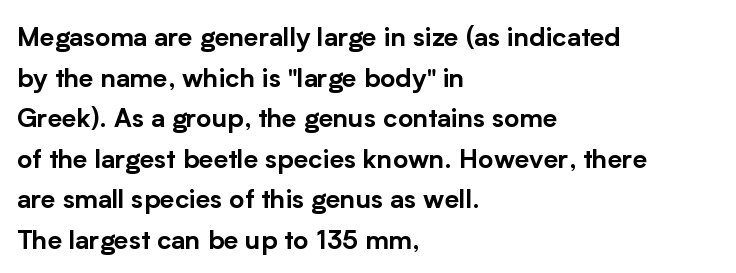
{"italic": "no", "underline": "no", "align": "left", "line_spacing": "normal", "line_spacing_ratio": 1.56, "letter_spacing": "normal", "letter_spacing_em": 0.0, "glyph_px": 26}
